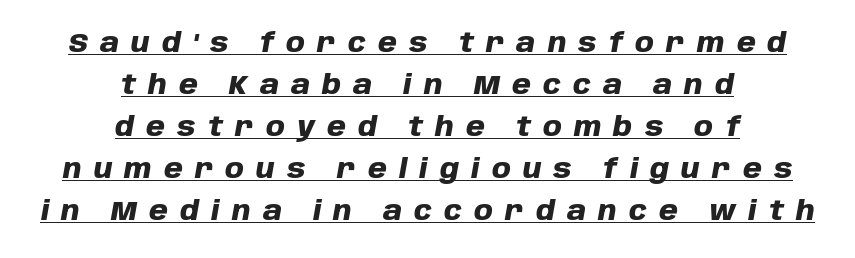
Where is the straight margin? There isn't one; the lines are centered. The string is rendered with underlining switched on. Notice how thick the strokes are: this is what a full bold looks like. A normal amount of white space separates one row of letters from the next.
